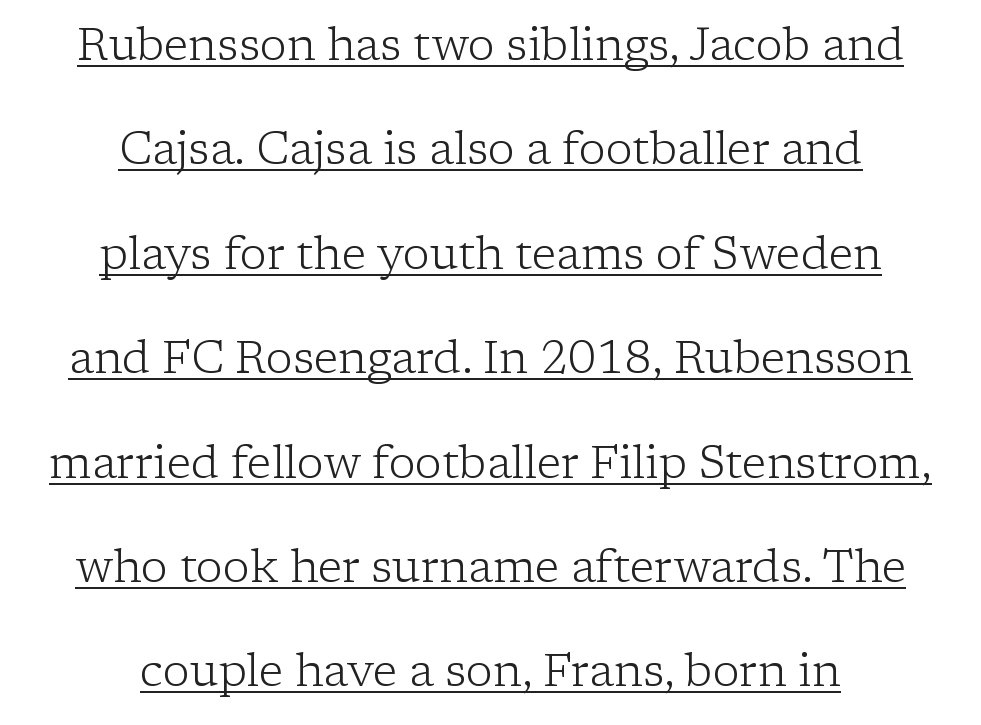
These lines stack symmetrically, like a column narrowing and widening about its center. Stems here are at most as thick as an everyday book face. In terms of letterspacing, this is plain default setting. You could fit nearly another row in the gap between these rows. The sample's only ornament is a line tracing under the words. The font family rendered here belongs to the serif group.
